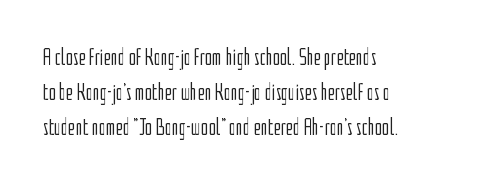
No word sits above an underline. This is the regular roman posture of the typeface. The lines in this sample share a left origin and differ only in where they stop. Successive baselines arrive at the customary interval.
